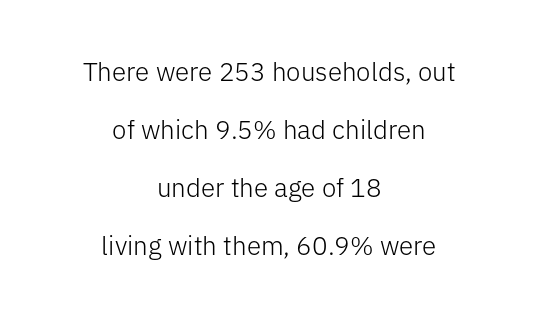
Q: Is the text bold? A: No.
Q: Is the text italic (slanted)? A: No, it is upright.
Q: Is the text underlined? A: No.
Q: How is the paragraph aligned? A: Centered.
Q: Is the spacing between letters normal or unusually wide? A: Normal.
Q: Is the spacing between lines tight, normal or loose? A: Loose.
